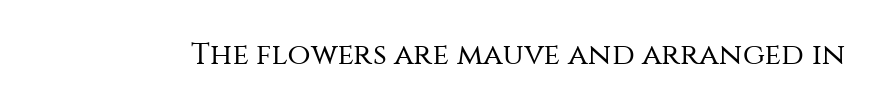
The image shows 30 px regular-weight sans-serif type, upright; set normal letter spacing, not underlined; medium stroke contrast and a large x-height.
